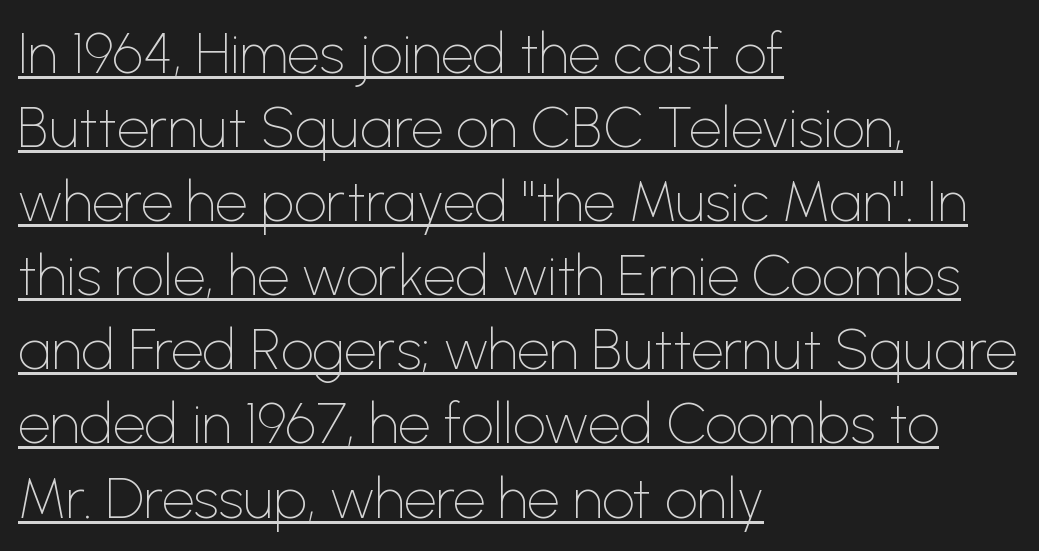
{"serif": "no", "italic": "no", "bold": "no", "weight": "thin", "width": "normal", "stroke_contrast": "low", "x_height": "medium", "monospaced": "no", "underline": "yes", "align": "left", "line_spacing": "normal", "line_spacing_ratio": 1.3, "letter_spacing": "normal", "letter_spacing_em": 0.0, "glyph_px": 57}
